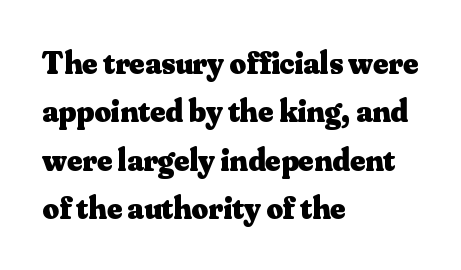
Q: Is the text bold? A: Yes.
Q: Is the text italic (slanted)? A: No, it is upright.
Q: Is the typeface a serif or a sans-serif typeface? A: Serif.
Q: Is the text underlined? A: No.
Q: How is the paragraph aligned? A: Left-aligned.
Q: Is the spacing between letters normal or unusually wide? A: Normal.
Q: Is the spacing between lines tight, normal or loose? A: Normal.
Q: Width (condensed, normal, or wide)? A: Normal.
Q: Stroke contrast? A: Medium.
Q: x-height? A: Small.
Q: Monospaced? A: No.
